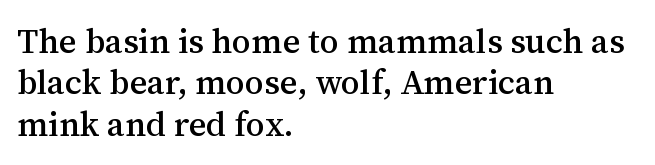
The image shows 34 px serif type, upright; set left-aligned, line spacing 1.22x, normal letter spacing, not underlined; medium stroke contrast and a medium x-height.
